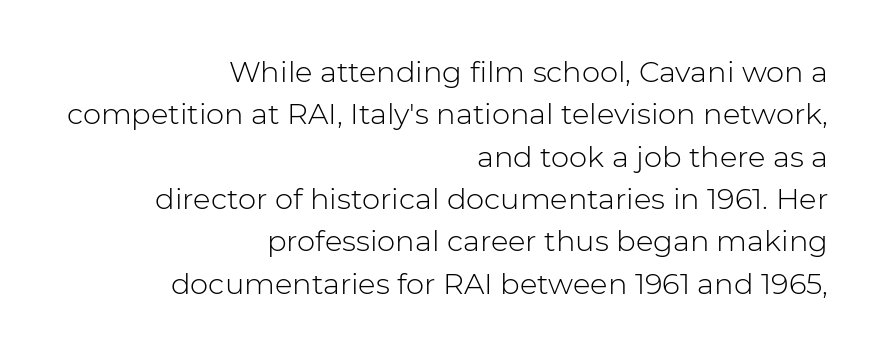
Q: Is the text bold? A: No.
Q: Is the text italic (slanted)? A: No, it is upright.
Q: Is the typeface a serif or a sans-serif typeface? A: Sans-serif.
Q: Is the text underlined? A: No.
Q: How is the paragraph aligned? A: Right-aligned.
Q: Is the spacing between letters normal or unusually wide? A: Normal.
Q: Is the spacing between lines tight, normal or loose? A: Normal.
Q: Width (condensed, normal, or wide)? A: Normal.
Q: Stroke contrast? A: Low.
Q: x-height? A: Medium.
Q: Monospaced? A: No.
